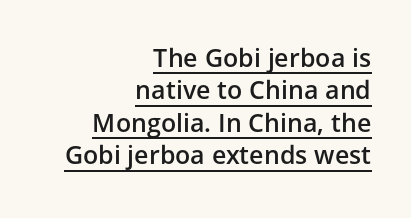
Q: Is the text bold? A: Semi-bold.
Q: Is the text italic (slanted)? A: No, it is upright.
Q: Is the text underlined? A: Yes.
Q: How is the paragraph aligned? A: Right-aligned.
Q: Is the spacing between letters normal or unusually wide? A: Normal.
Q: Is the spacing between lines tight, normal or loose? A: Normal.
